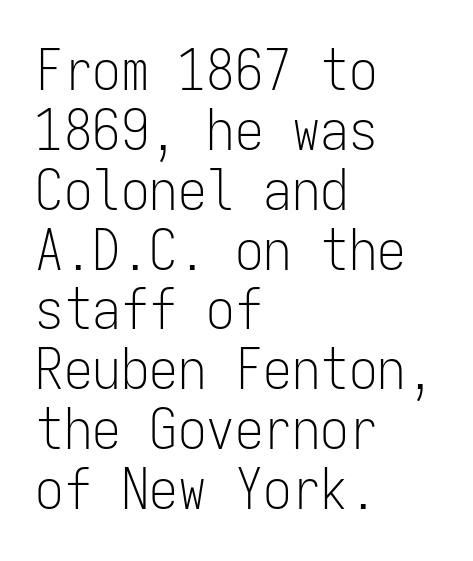
The image shows 57 px light, condensed sans-serif type, upright, monospaced; set left-aligned, tight line spacing (1.05x), normal letter spacing, not underlined; low stroke contrast and a medium x-height.
